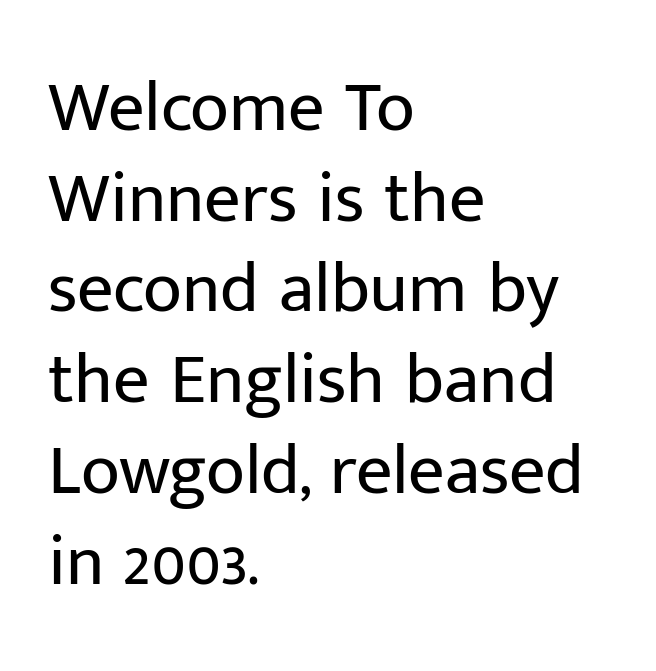
{"serif": "no", "italic": "no", "bold": "no", "weight": "regular", "width": "normal", "stroke_contrast": "low", "x_height": "medium", "monospaced": "no", "underline": "no", "align": "left", "line_spacing": "normal", "line_spacing_ratio": 1.26, "letter_spacing": "normal", "letter_spacing_em": 0.0, "glyph_px": 72}
